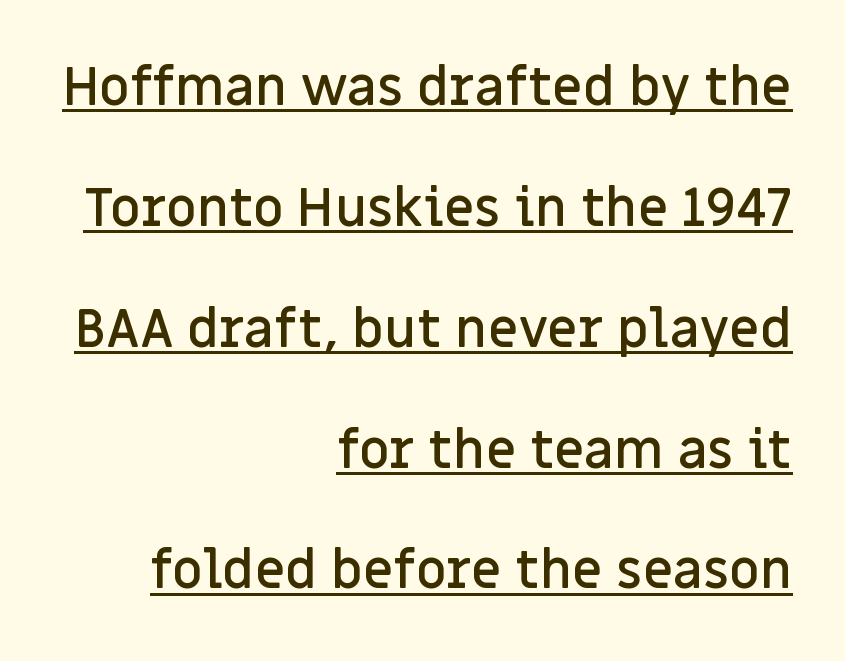
A typographer would call this underscored text. These lines were composed using upright roman letters. Notice the wide empty band between every row — that's loose leading. Check where the strokes stop: nothing finishes them off — pure sans. Standard letterfit; no display-style spreading of the glyphs.
